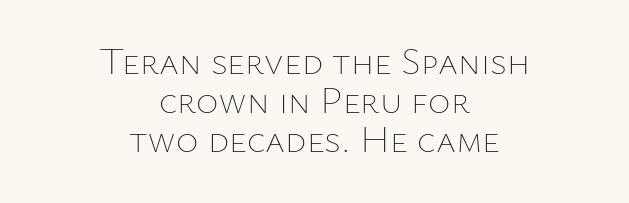
{"italic": "no", "bold": "no", "weight": "thin", "width": "normal", "stroke_contrast": "low", "x_height": "medium", "monospaced": "no", "underline": "no", "align": "center", "line_spacing": "tight", "line_spacing_ratio": 1.03, "letter_spacing": "normal", "letter_spacing_em": 0.0, "glyph_px": 38}
